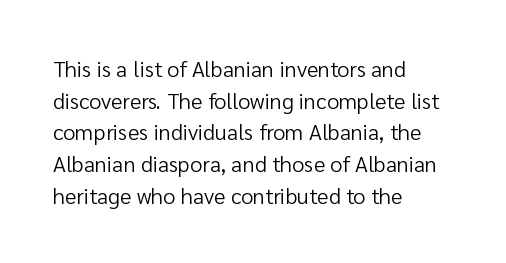
Q: Is the text bold? A: No.
Q: Is the text italic (slanted)? A: No, it is upright.
Q: Is the text underlined? A: No.
Q: How is the paragraph aligned? A: Left-aligned.
Q: Is the spacing between letters normal or unusually wide? A: Normal.
Q: Is the spacing between lines tight, normal or loose? A: Normal.
